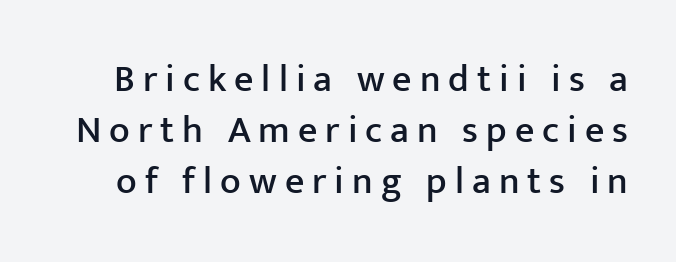
{"serif": "no", "italic": "no", "width": "normal", "stroke_contrast": "low", "x_height": "medium", "monospaced": "no", "underline": "no", "line_spacing": "normal", "line_spacing_ratio": 1.34, "letter_spacing": "wide", "letter_spacing_em": 0.21, "glyph_px": 38}
